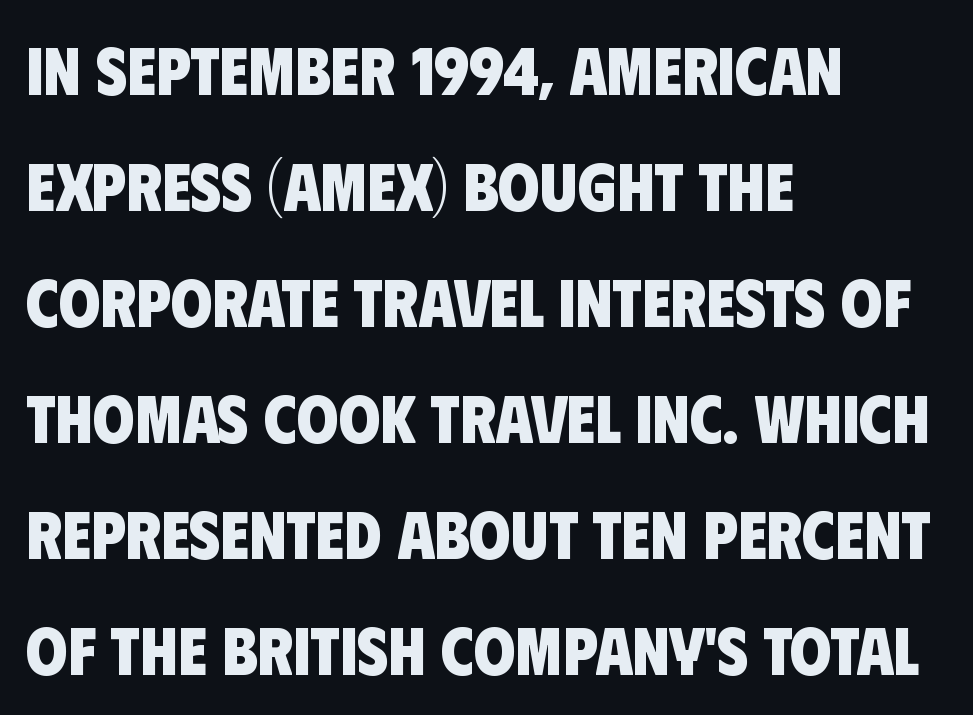
Q: Is the text bold? A: Yes.
Q: Is the typeface a serif or a sans-serif typeface? A: Sans-serif.
Q: Is the text underlined? A: No.
Q: How is the paragraph aligned? A: Left-aligned.
Q: Is the spacing between letters normal or unusually wide? A: Normal.
Q: Width (condensed, normal, or wide)? A: Condensed.
Q: Stroke contrast? A: Low.
Q: x-height? A: Large.
Q: Monospaced? A: No.
